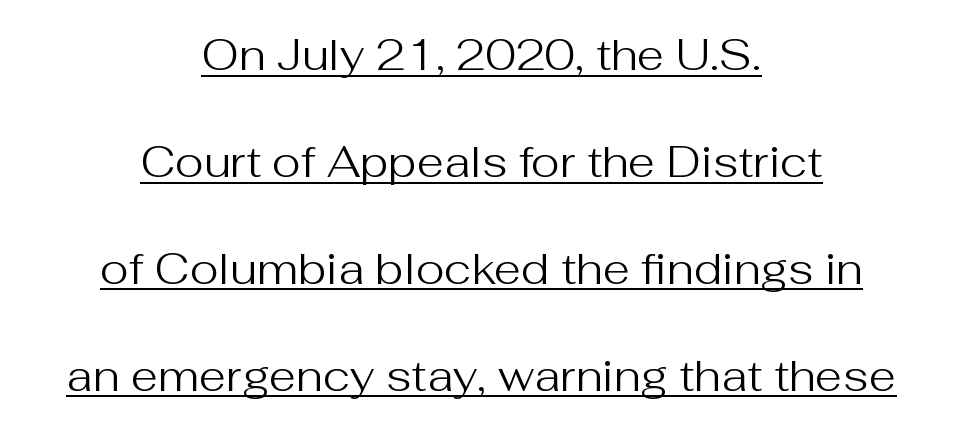
{"serif": "no", "italic": "no", "bold": "no", "weight": "regular", "width": "normal", "stroke_contrast": "medium", "x_height": "medium", "monospaced": "no", "underline": "yes", "align": "center", "line_spacing": "loose", "line_spacing_ratio": 2.43, "letter_spacing": "normal", "letter_spacing_em": 0.0, "glyph_px": 44}
